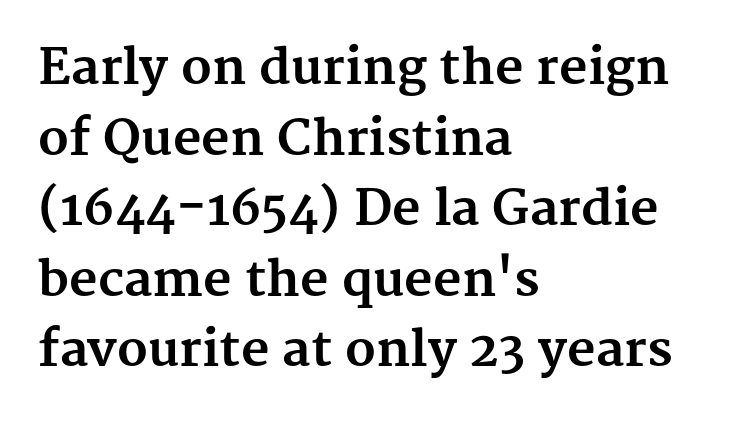
The font is running at its bold setting. The rendering uses natural spacing where letterforms have individual widths. Posture: vertical. Font category for this specimen: serif.
